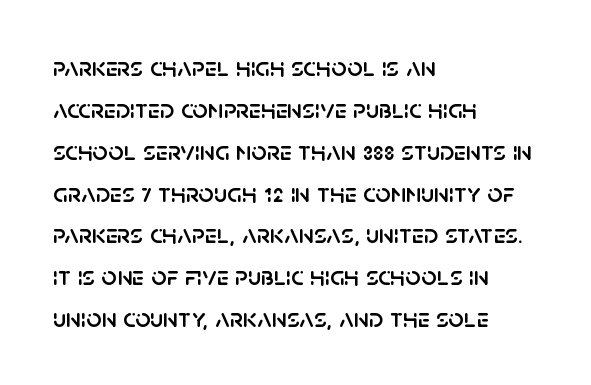
{"italic": "no", "underline": "no", "align": "left", "line_spacing": "normal", "line_spacing_ratio": 1.55, "letter_spacing": "normal", "letter_spacing_em": 0.0, "glyph_px": 27}
